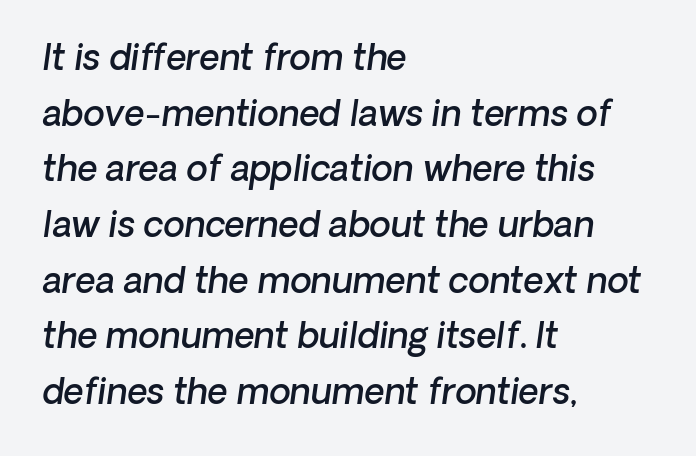
Q: Is the text bold? A: Semi-bold.
Q: Is the typeface a serif or a sans-serif typeface? A: Sans-serif.
Q: Is the text underlined? A: No.
Q: How is the paragraph aligned? A: Left-aligned.
Q: Is the spacing between letters normal or unusually wide? A: Normal.
Q: Is the spacing between lines tight, normal or loose? A: Normal.
Q: Width (condensed, normal, or wide)? A: Normal.
Q: Stroke contrast? A: Low.
Q: x-height? A: Medium.
Q: Monospaced? A: No.
